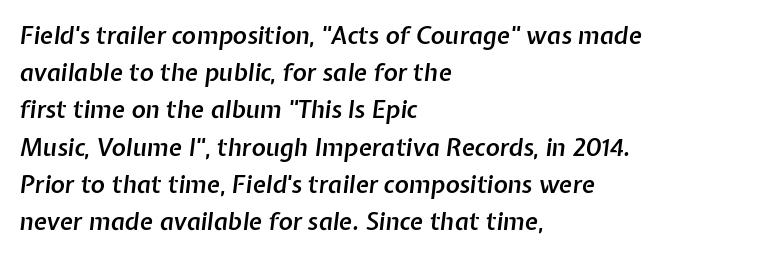
Q: Is the text bold? A: Semi-bold.
Q: Is the text italic (slanted)? A: Yes, it leans right by about 7 degrees.
Q: Is the text underlined? A: No.
Q: How is the paragraph aligned? A: Left-aligned.
Q: Is the spacing between letters normal or unusually wide? A: Normal.
Q: Is the spacing between lines tight, normal or loose? A: Normal.
